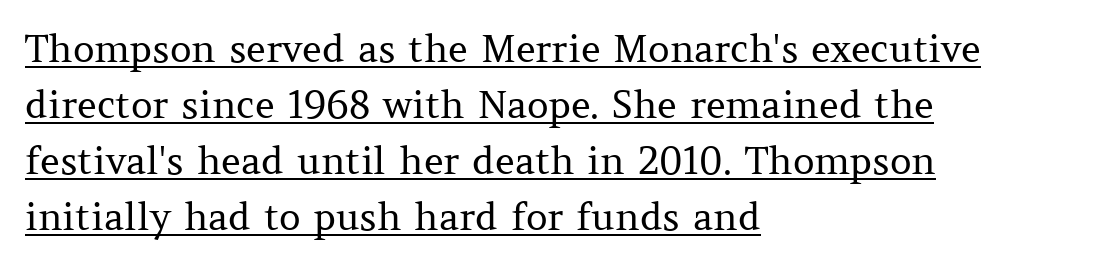
Q: Is the text bold? A: No.
Q: Is the text italic (slanted)? A: No, it is upright.
Q: Is the typeface a serif or a sans-serif typeface? A: Serif.
Q: Is the text underlined? A: Yes.
Q: How is the paragraph aligned? A: Left-aligned.
Q: Is the spacing between letters normal or unusually wide? A: Normal.
Q: Is the spacing between lines tight, normal or loose? A: Normal.
Q: Width (condensed, normal, or wide)? A: Normal.
Q: Stroke contrast? A: Medium.
Q: x-height? A: Medium.
Q: Monospaced? A: No.
